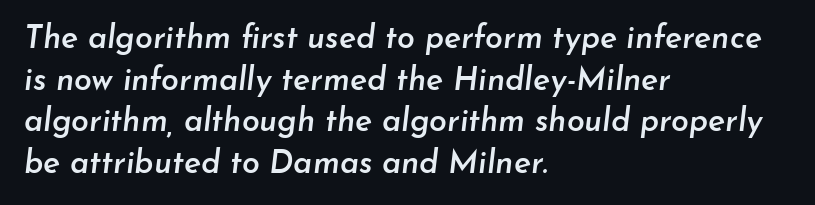
{"italic": "yes", "lean": "right", "slant_degrees": 7, "bold": "semi", "weight": "semibold", "width": "normal", "stroke_contrast": "low", "x_height": "small", "monospaced": "no", "underline": "no", "align": "left", "line_spacing": "normal", "line_spacing_ratio": 1.3, "letter_spacing": "normal", "letter_spacing_em": 0.0, "glyph_px": 32}
